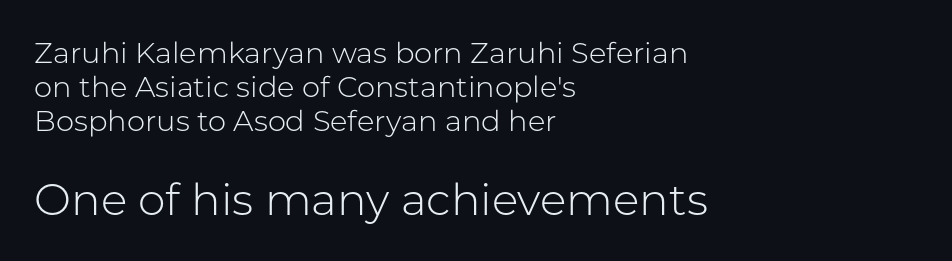
{"serif": "no", "italic": "no", "bold": "no", "weight": "light", "width": "normal", "stroke_contrast": "low", "x_height": "medium", "monospaced": "no", "underline": "no", "align": "left", "line_spacing_ratio": 1.18, "letter_spacing": "normal", "letter_spacing_em": 0.0, "larger_block": "second", "size_ratio": 1.52, "glyph_px": 44}
